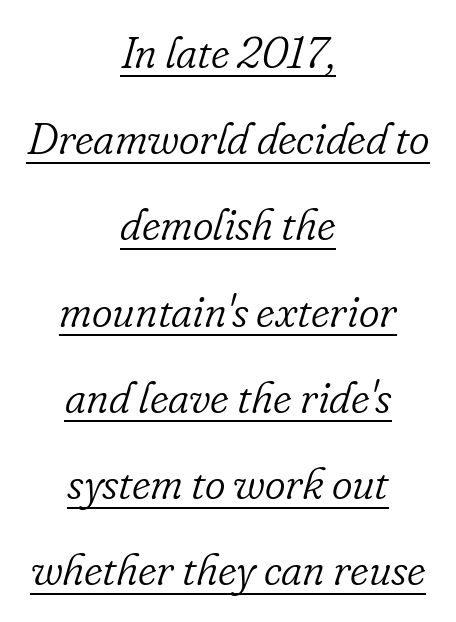
Serif or sans? Serif — the stroke terminals have little feet. These lines are rendered in a variable-pitch font. Like a heading marked for emphasis, these lines bear an underscore. Every row of glyphs is offset so its center matches the block's center. You can tell it's italic because the verticals aren't actually vertical. Notice the wide empty band between every row — that's loose leading.
